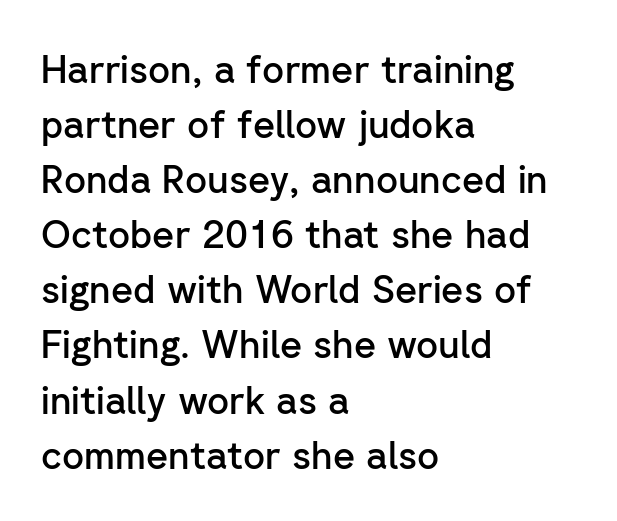
Q: Is the text bold? A: Semi-bold.
Q: Is the text italic (slanted)? A: No, it is upright.
Q: Is the typeface a serif or a sans-serif typeface? A: Sans-serif.
Q: Is the text underlined? A: No.
Q: How is the paragraph aligned? A: Left-aligned.
Q: Is the spacing between letters normal or unusually wide? A: Normal.
Q: Is the spacing between lines tight, normal or loose? A: Normal.
Q: Width (condensed, normal, or wide)? A: Normal.
Q: Stroke contrast? A: Low.
Q: x-height? A: Medium.
Q: Monospaced? A: No.
